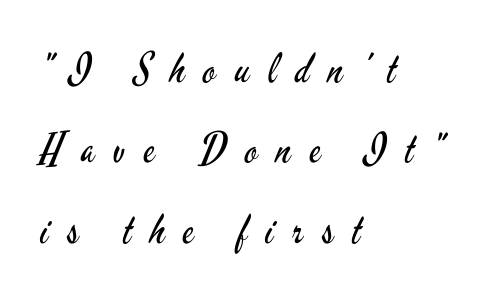
Serifs: no, the terminals of the letterforms are clean. Stroke mass is kept to a normal reading level or below. Does extra space separate the letters? Yes, quite a lot of it. Whoever set this chose breathing room over compactness in the vertical rhythm. Do the characters align in a grid? No, the font is proportional.
